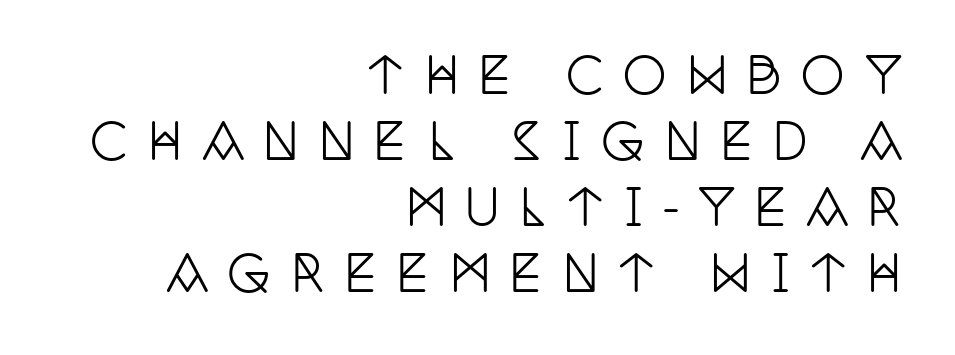
{"serif": "yes", "italic": "no", "width": "condensed", "stroke_contrast": "low", "x_height": "large", "monospaced": "no", "underline": "no", "align": "right", "line_spacing": "normal", "line_spacing_ratio": 1.35, "letter_spacing": "wide", "letter_spacing_em": 0.4, "glyph_px": 49}
